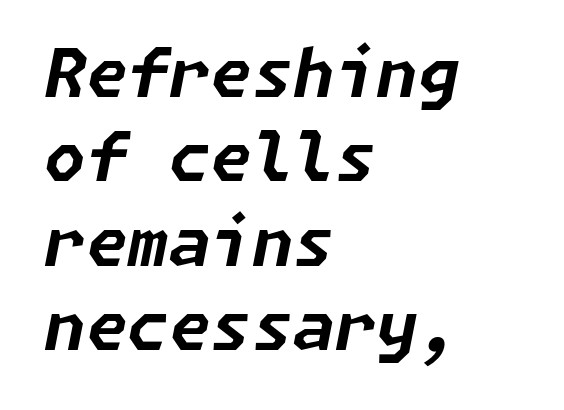
{"italic": "yes", "lean": "right", "slant_degrees": 11, "bold": "yes", "weight": "bold", "width": "normal", "stroke_contrast": "low", "x_height": "medium", "underline": "no", "align": "left", "line_spacing": "normal", "line_spacing_ratio": 1.26, "letter_spacing": "normal", "letter_spacing_em": 0.0, "glyph_px": 67}
